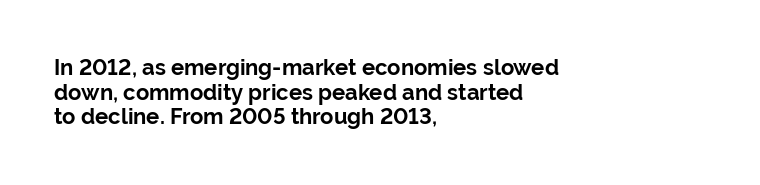
Q: Is the text bold? A: Yes.
Q: Is the text italic (slanted)? A: No, it is upright.
Q: Is the text underlined? A: No.
Q: How is the paragraph aligned? A: Left-aligned.
Q: Is the spacing between letters normal or unusually wide? A: Normal.
Q: Is the spacing between lines tight, normal or loose? A: Tight.
